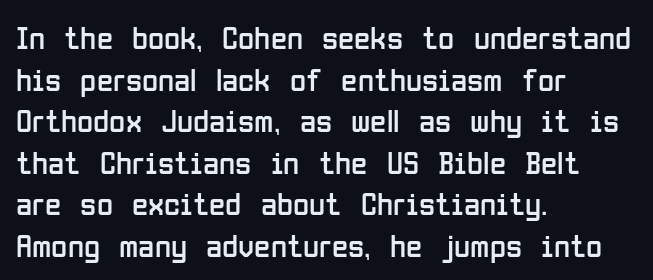
Does the type have serifs? No, each stem ends abruptly. The tracking reads as untouched default to a designer's eye. Proportional: the letters do not fall into vertical columns. Line starts are locked; line ends wander.
